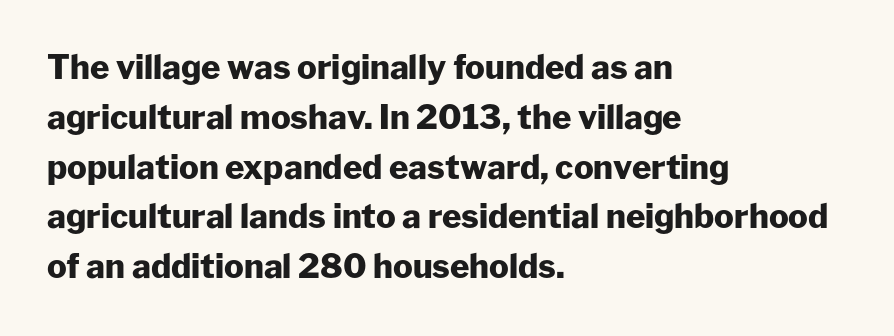
{"serif": "no", "italic": "no", "bold": "yes", "weight": "heavy", "width": "normal", "stroke_contrast": "low", "x_height": "medium", "monospaced": "no", "underline": "no", "align": "left", "line_spacing": "normal", "line_spacing_ratio": 1.51, "letter_spacing": "normal", "letter_spacing_em": 0.0, "glyph_px": 33}
